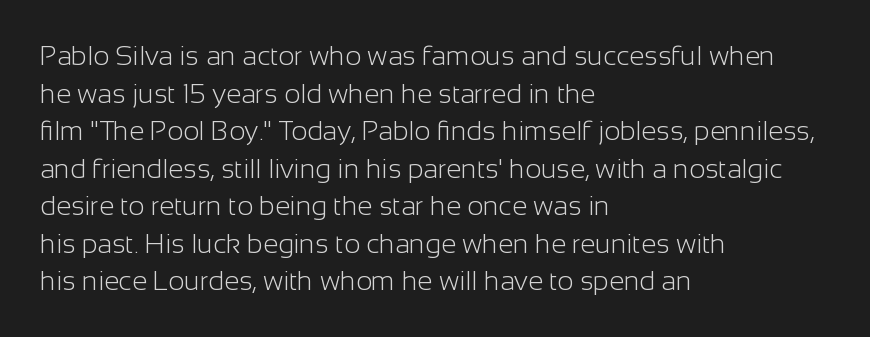
Notice how the stems are strictly vertical — no italics here. A bare baseline throughout the passage. Inter-character spacing is left at the font's built-in metrics. Vertical spacing — default. The ragged edge is on the right, which tells us the setting is flush left. The font sits on the lighter half of the weight spectrum, regular included.
